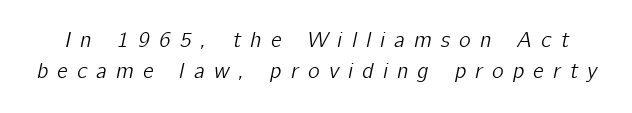
Honestly, the letter spacing is so wide it's the main thing you notice. The passage shown stacks its lines at a standard gap. Nobody drew a line under any word here. Rendered with sloped, italic letterforms.
